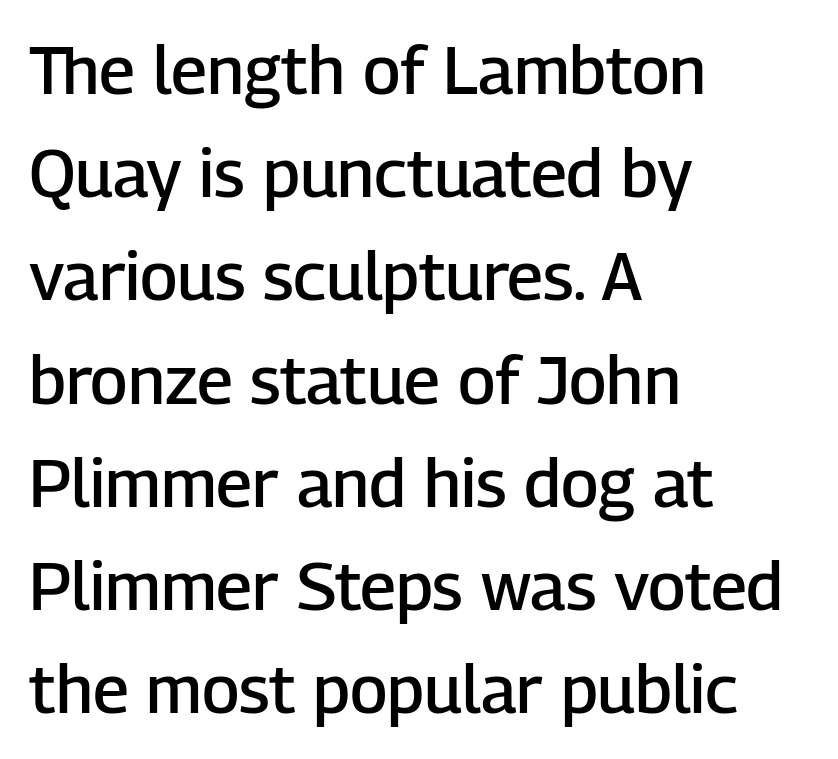
The image shows 67 px semibold sans-serif type, upright; set left-aligned, normal line spacing (1.54x), normal letter spacing, not underlined; low stroke contrast and a medium x-height.
